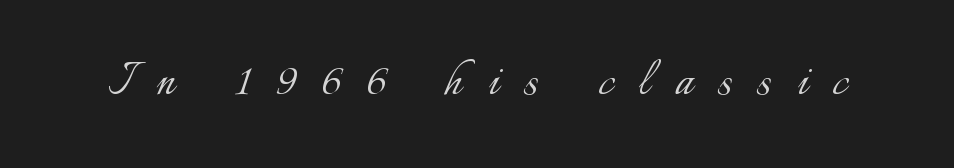
Do the characters align in a grid? No, the font is proportional. This rendering widens character spacing well past its baseline value. The passage shown is not underscored anywhere.
